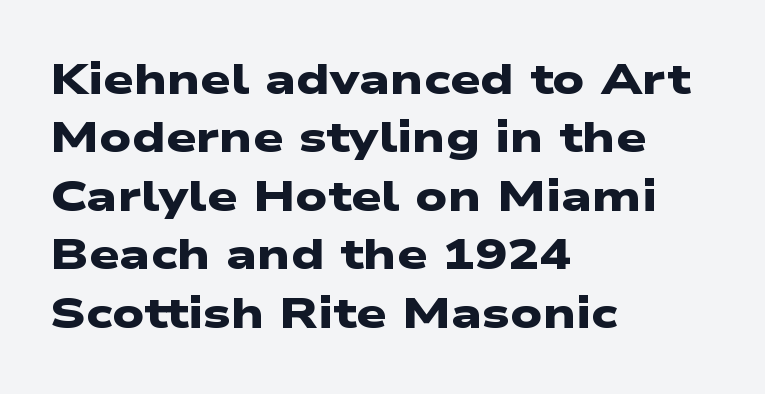
{"serif": "no", "bold": "yes", "weight": "heavy", "width": "wide", "stroke_contrast": "low", "x_height": "medium", "monospaced": "no", "underline": "no", "align": "left", "line_spacing": "normal", "line_spacing_ratio": 1.36, "letter_spacing": "normal", "letter_spacing_em": 0.0, "glyph_px": 43}
